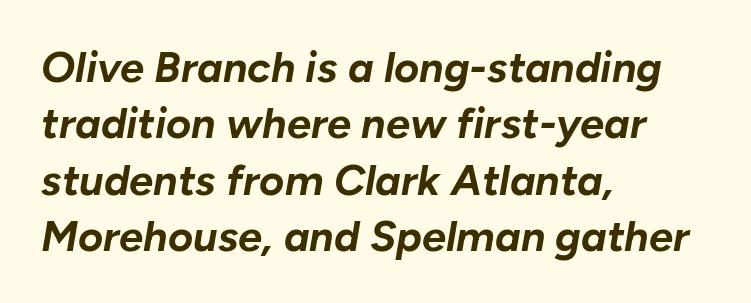
{"italic": "yes", "lean": "right", "slant_degrees": 10, "bold": "yes", "weight": "bold", "width": "normal", "stroke_contrast": "low", "x_height": "medium", "monospaced": "no", "underline": "no", "align": "left", "line_spacing": "normal", "line_spacing_ratio": 1.31, "letter_spacing": "normal", "letter_spacing_em": 0.0, "glyph_px": 43}
